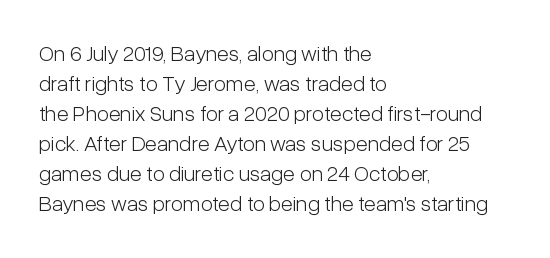
Q: Is the text bold? A: No.
Q: Is the text italic (slanted)? A: No, it is upright.
Q: Is the text underlined? A: No.
Q: How is the paragraph aligned? A: Left-aligned.
Q: Is the spacing between letters normal or unusually wide? A: Normal.
Q: Is the spacing between lines tight, normal or loose? A: Normal.
